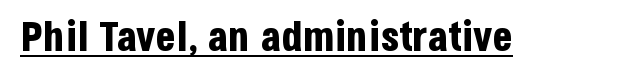
The image shows 42 px bold, condensed sans-serif type, upright; set normal letter spacing, underlined; low stroke contrast and a large x-height.
